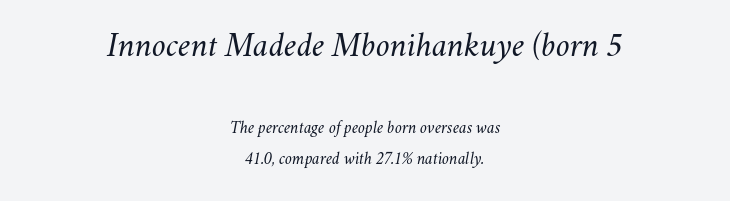
The image shows 34 px regular-weight type, italic (leaning right); set centered, line spacing 1.82x, normal letter spacing, not underlined; the first (top) block is 2.0x larger; medium stroke contrast and a small x-height.
